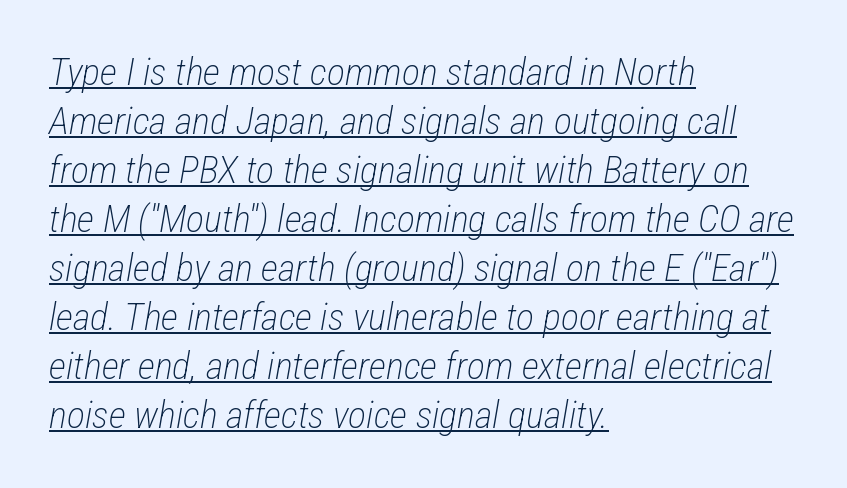
The image shows 38 px light, condensed type, italic (leaning right); set left-aligned, normal line spacing (1.29x), normal letter spacing, underlined; low stroke contrast and a medium x-height.
